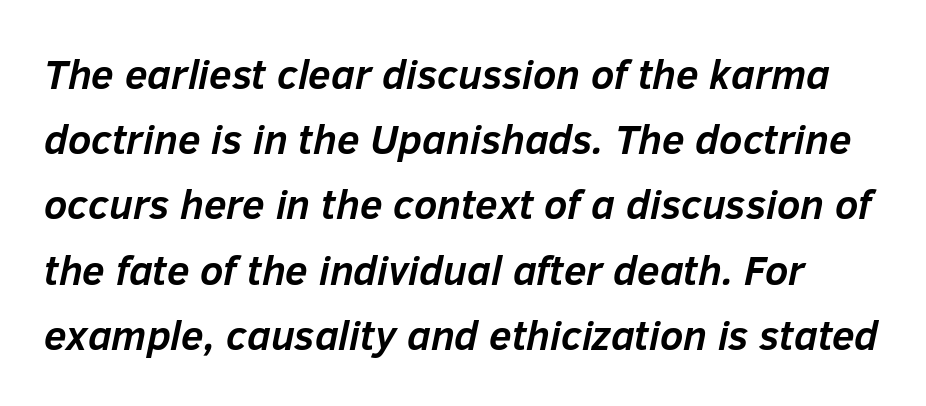
{"italic": "yes", "lean": "right", "slant_degrees": 12, "bold": "yes", "weight": "semibold", "width": "normal", "stroke_contrast": "low", "x_height": "medium", "monospaced": "no", "underline": "no", "line_spacing": "normal", "line_spacing_ratio": 1.59, "letter_spacing": "normal", "letter_spacing_em": 0.0, "glyph_px": 41}
